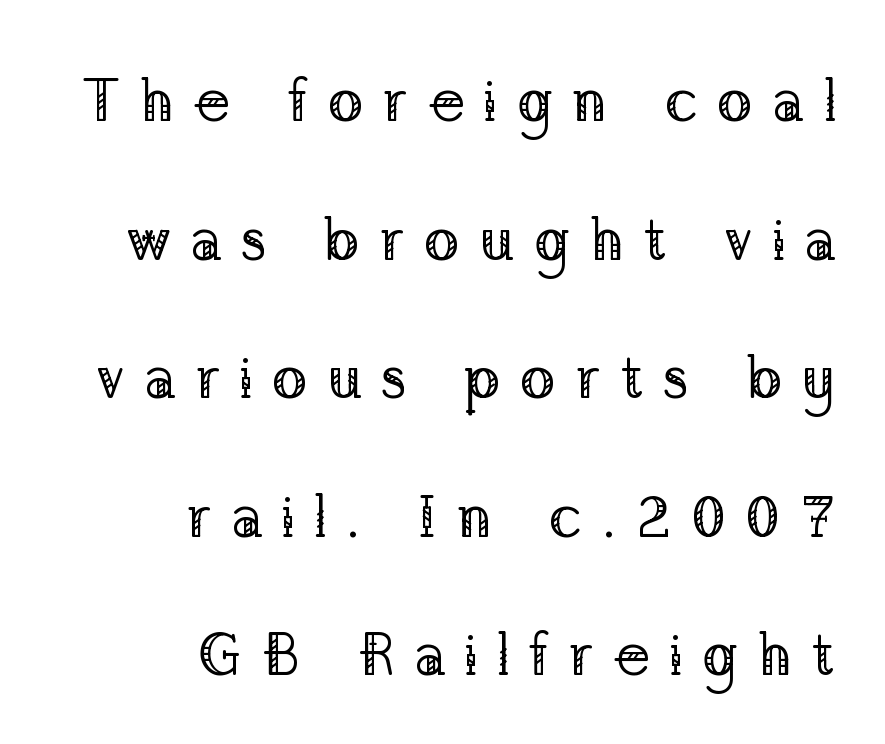
Q: Is the text bold? A: No.
Q: Is the text italic (slanted)? A: No, it is upright.
Q: Is the typeface a serif or a sans-serif typeface? A: Serif.
Q: Is the text underlined? A: No.
Q: How is the paragraph aligned? A: Right-aligned.
Q: Is the spacing between letters normal or unusually wide? A: Unusually wide.
Q: Is the spacing between lines tight, normal or loose? A: Loose.
Q: Width (condensed, normal, or wide)? A: Normal.
Q: Stroke contrast? A: Low.
Q: x-height? A: Medium.
Q: Monospaced? A: No.
